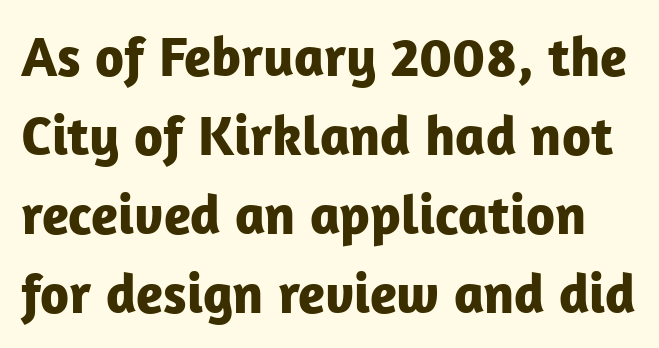
The image shows 56 px bold sans-serif type, upright; set normal line spacing (1.41x), normal letter spacing, not underlined; low stroke contrast and a medium x-height.
